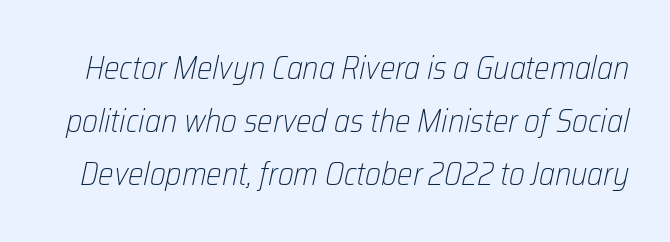
The image shows 33 px light, condensed type, italic (leaning right); set normal line spacing (1.61x), normal letter spacing, not underlined; low stroke contrast and a medium x-height.
